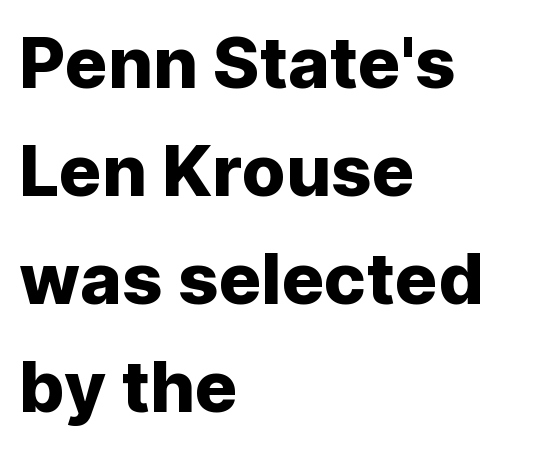
Ascenders rise straight up at ninety degrees. The baseline area is clear. The lines sit at an ordinary, default distance from one another. Proportional: the letters do not fall into vertical columns. Examine the stroke ends and you'll find no serifs. Short and long lines alike share a common starting point at left.
